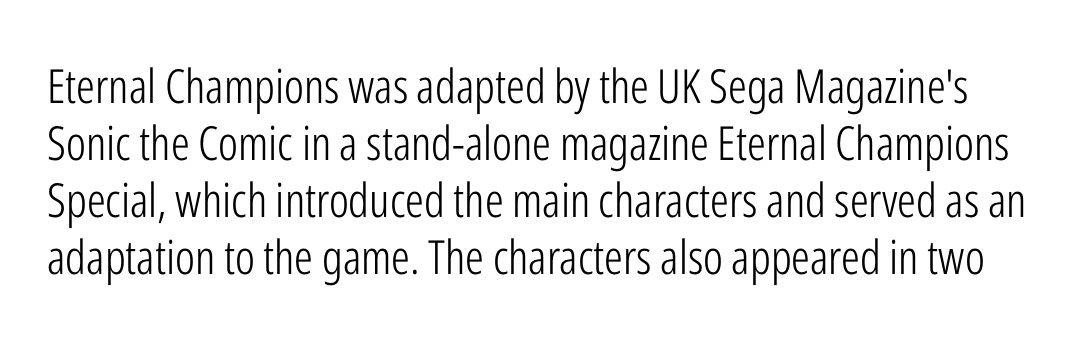
{"serif": "no", "italic": "no", "bold": "no", "weight": "light", "width": "condensed", "stroke_contrast": "low", "x_height": "medium", "monospaced": "no", "underline": "no", "line_spacing_ratio": 1.21, "letter_spacing": "normal", "letter_spacing_em": 0.0, "glyph_px": 47}
